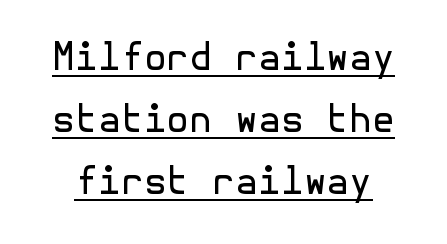
{"serif": "no", "italic": "no", "bold": "no", "weight": "regular", "width": "normal", "x_height": "medium", "underline": "yes", "line_spacing": "normal", "line_spacing_ratio": 1.68, "letter_spacing": "normal", "letter_spacing_em": 0.0, "glyph_px": 37}
